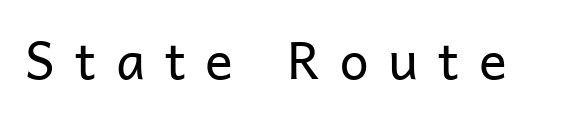
Check the space under the baseline: it is left empty. Is this a sans? Yes — the strokes have no serifs. The type sits square on the baseline with zero lean. The font sits on the lighter half of the weight spectrum, regular included. Compared with typical body copy, the letter spacing here is much looser. Each letter keeps its own natural width here, so spacing adapts to shape.
